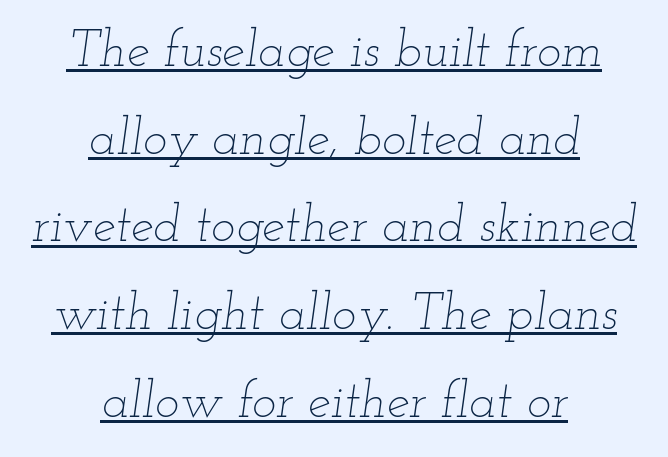
Q: Is the text bold? A: No.
Q: Is the text italic (slanted)? A: Yes, it leans right by about 12 degrees.
Q: Is the text underlined? A: Yes.
Q: How is the paragraph aligned? A: Centered.
Q: Is the spacing between letters normal or unusually wide? A: Normal.
Q: Width (condensed, normal, or wide)? A: Wide.
Q: Stroke contrast? A: Low.
Q: x-height? A: Small.
Q: Monospaced? A: No.
